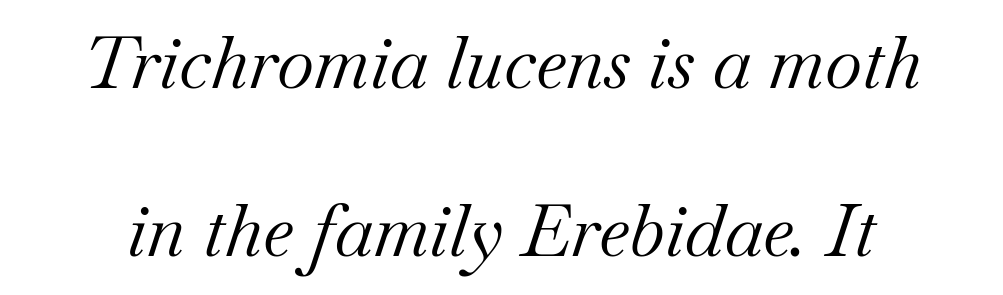
The glyphs are unaccompanied by any horizontal stroke below them. The strokes carry an ordinary text weight at most. A typesetter would call this zero additional tracking. The rendering shows small feet on the letterforms — a serif design. Looks like regular typesetting: each glyph gets only the width it needs. In terms of posture, this sample is oblique.
